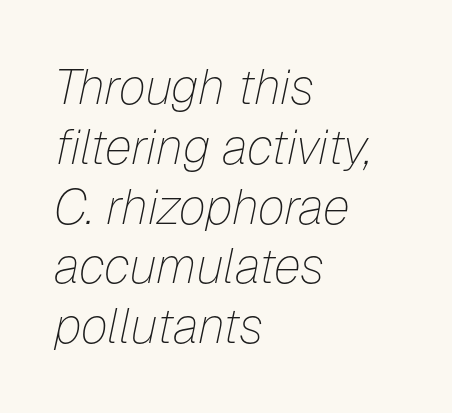
Q: Is the text bold? A: No.
Q: Is the text italic (slanted)? A: Yes, it leans right by about 12 degrees.
Q: Is the text underlined? A: No.
Q: How is the paragraph aligned? A: Left-aligned.
Q: Is the spacing between letters normal or unusually wide? A: Normal.
Q: Width (condensed, normal, or wide)? A: Normal.
Q: Stroke contrast? A: Low.
Q: x-height? A: Medium.
Q: Monospaced? A: No.
